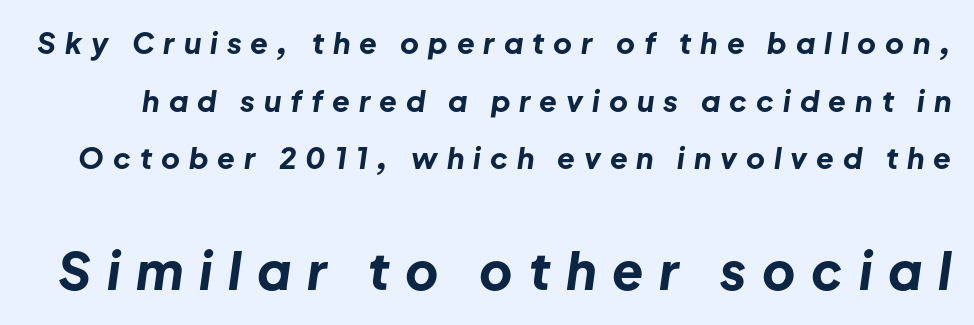
{"italic": "yes", "lean": "right", "slant_degrees": 8, "bold": "yes", "weight": "bold", "width": "normal", "stroke_contrast": "low", "x_height": "medium", "monospaced": "no", "underline": "no", "line_spacing": "loose", "line_spacing_ratio": 1.99, "letter_spacing": "wide", "letter_spacing_em": 0.31, "larger_block": "second", "size_ratio": 1.76, "glyph_px": 51}
